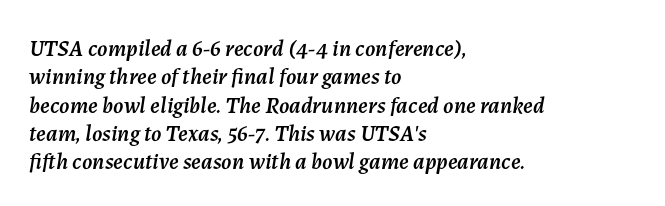
Has an underline been added? It has not. All the whitespace from short lines collects on the right. The tracking reads as untouched default to a designer's eye. Observe the lean: these are italic letterforms.
